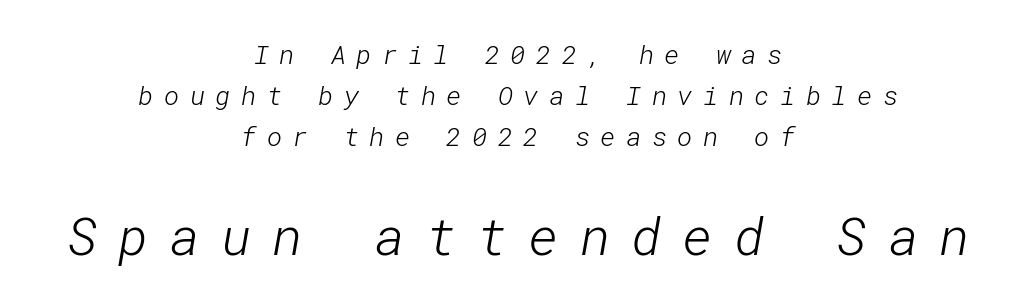
The designer went with a sans here, leaving each stem footless. The designer gave the closing block more size than the opening block. Students, note that the glyphs here are deliberately spaced far apart. Descenders are the only things crossing below the line.
